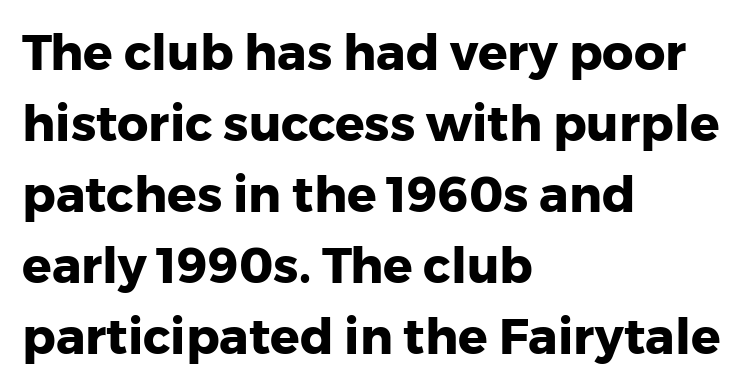
The image shows 49 px heavy sans-serif type, upright; set left-aligned, normal line spacing (1.45x), normal letter spacing, not underlined; low stroke contrast and a medium x-height.
